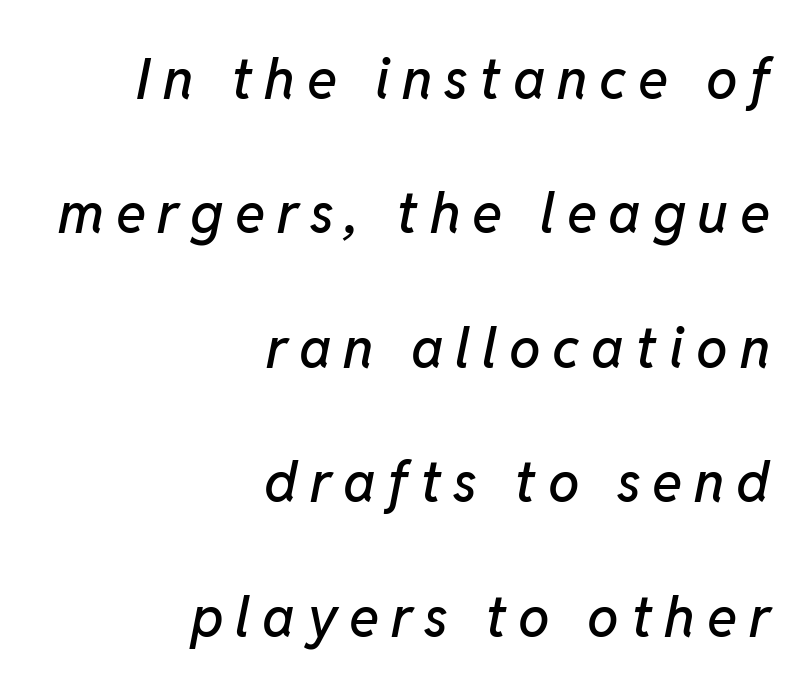
{"italic": "yes", "lean": "right", "slant_degrees": 11, "width": "normal", "stroke_contrast": "low", "x_height": "medium", "monospaced": "no", "underline": "no", "align": "right", "line_spacing": "loose", "line_spacing_ratio": 2.4, "letter_spacing": "wide", "letter_spacing_em": 0.21, "glyph_px": 56}
